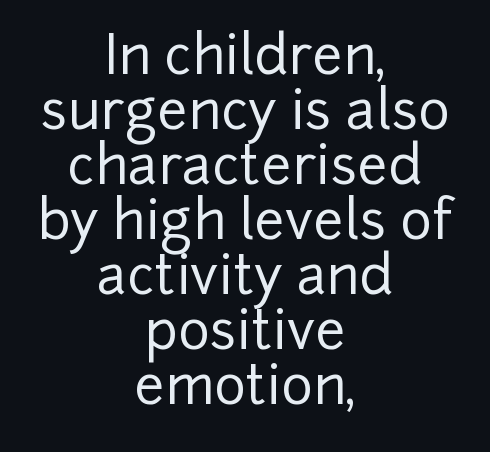
These lines are centered, leaving both edges ragged. You could barely slide anything between these rows. The letters stand straight up with perfectly vertical stems. Compared with typical body copy, the letter spacing here is the same. Bare-footed words on every line. Spacing verdict: proportional, widths tailored to each character.
